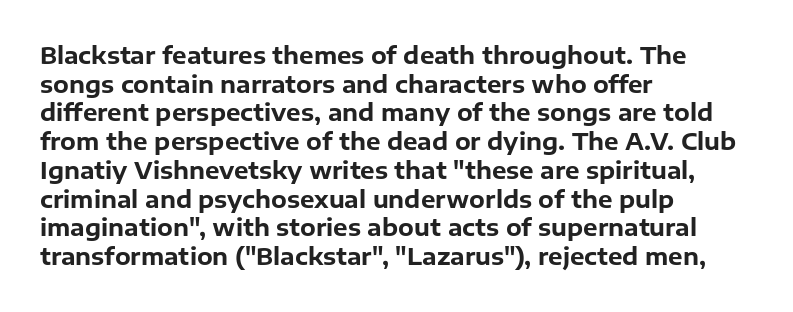
In CSS terms this would be text-align: left. On the weight axis this lands at bold, roughly 700. No word sits above an underline. Regarding leading, the lines here are spaced in the standard way. Quick note: not italic, upright. Glyph-to-glyph distance matches everyday printed text.
